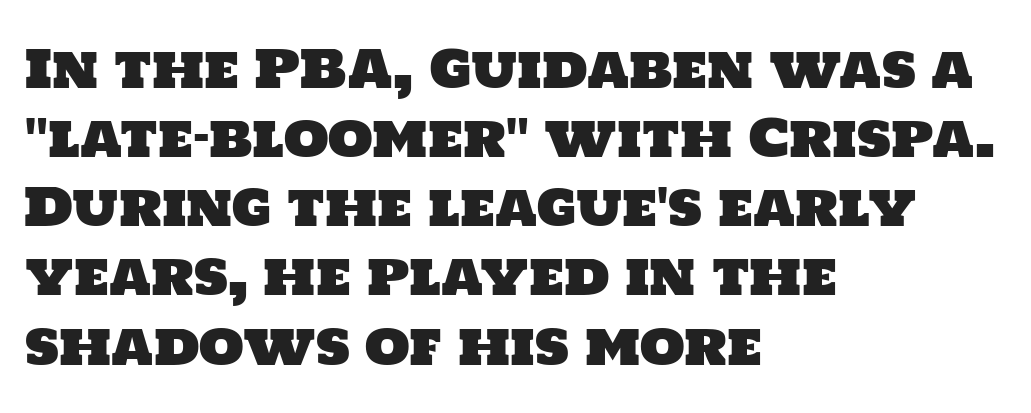
Varying glyph widths throughout — classic text-font behaviour. This sample uses plain, unmodified letter spacing. Regarding serifs, this sample does without them. This rendering uses left alignment, leaving the right contour irregular. The words here are not underlined.
